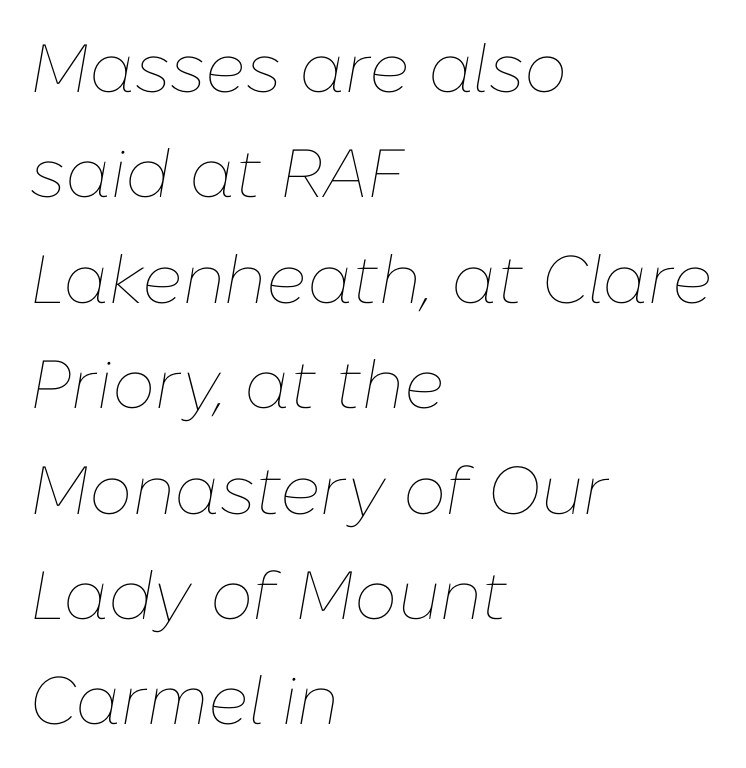
Quick note: italic. Inter-character spacing is left at the font's built-in metrics. Vertical stems look standard width or narrower in stroke. Line spacing here is normal. The rendering anchors every line to the left-hand side.
